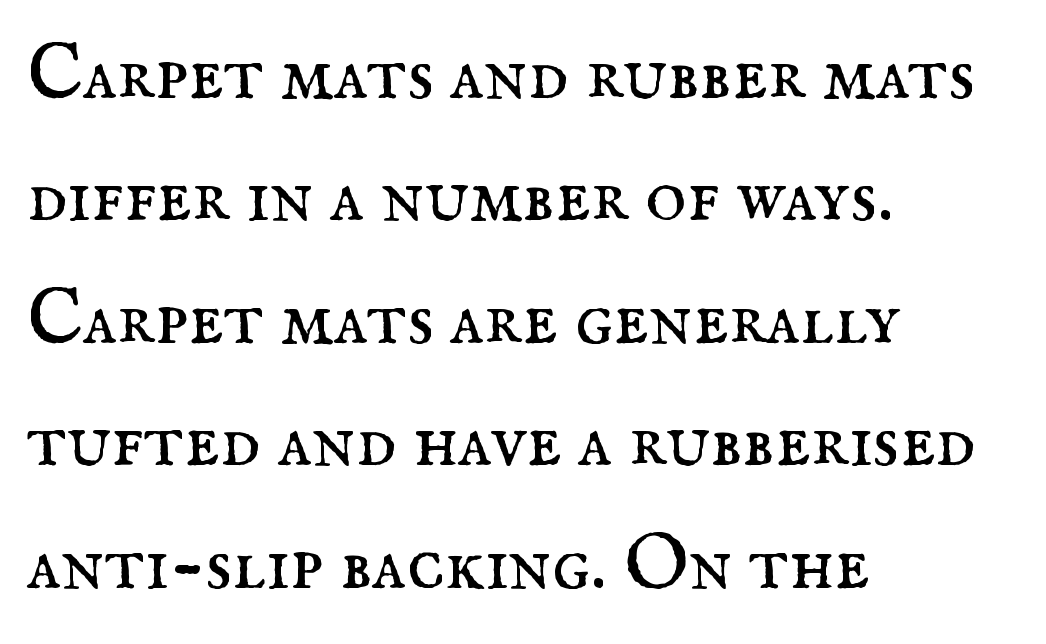
{"serif": "yes", "italic": "no", "bold": "no", "weight": "regular", "width": "normal", "stroke_contrast": "medium", "x_height": "small", "monospaced": "no", "underline": "no", "align": "left", "line_spacing": "normal", "line_spacing_ratio": 1.57, "letter_spacing": "normal", "letter_spacing_em": 0.0, "glyph_px": 78}
